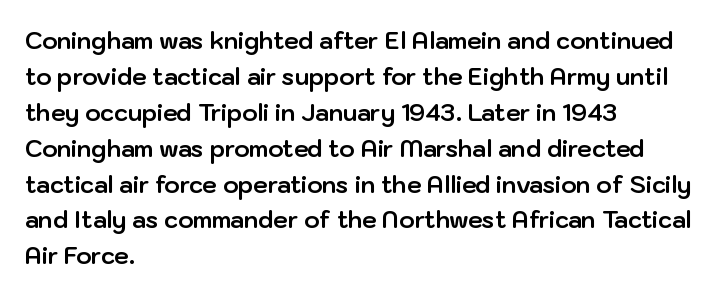
Q: Is the text bold? A: Yes.
Q: Is the text italic (slanted)? A: No, it is upright.
Q: Is the text underlined? A: No.
Q: How is the paragraph aligned? A: Left-aligned.
Q: Is the spacing between letters normal or unusually wide? A: Normal.
Q: Is the spacing between lines tight, normal or loose? A: Normal.
